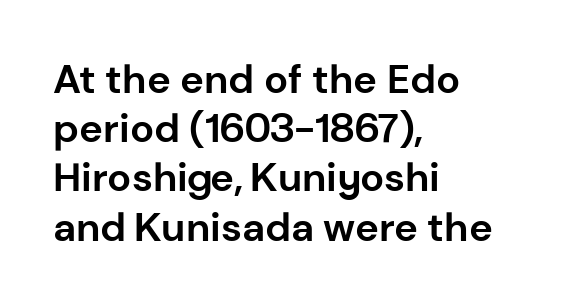
The image shows 40 px bold sans-serif type, upright; set left-aligned, line spacing 1.23x, normal letter spacing, not underlined; low stroke contrast and a medium x-height.
